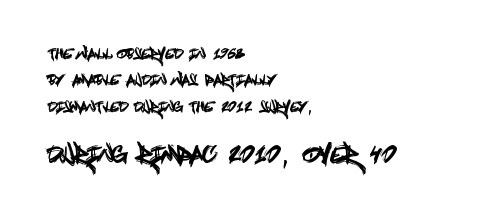
How are the letters spaced? Ordinarily, with no added tracking. The second block has been scaled up relative to the first. Check under the words: just untouched page. Line starts are locked; line ends wander.
